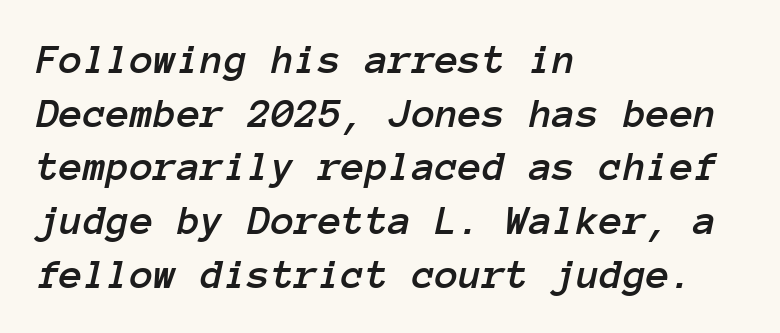
{"italic": "yes", "lean": "right", "slant_degrees": 12, "width": "normal", "stroke_contrast": "low", "x_height": "medium", "monospaced": "yes", "underline": "no", "align": "left", "line_spacing": "normal", "line_spacing_ratio": 1.25, "letter_spacing": "normal", "letter_spacing_em": 0.0, "glyph_px": 43}
